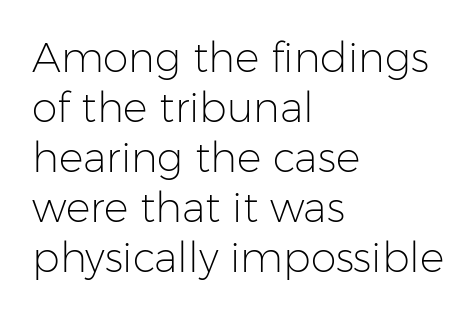
{"serif": "no", "italic": "no", "bold": "no", "weight": "light", "width": "normal", "stroke_contrast": "low", "x_height": "medium", "monospaced": "no", "underline": "no", "align": "left", "line_spacing_ratio": 1.22, "letter_spacing": "normal", "letter_spacing_em": 0.0, "glyph_px": 41}
